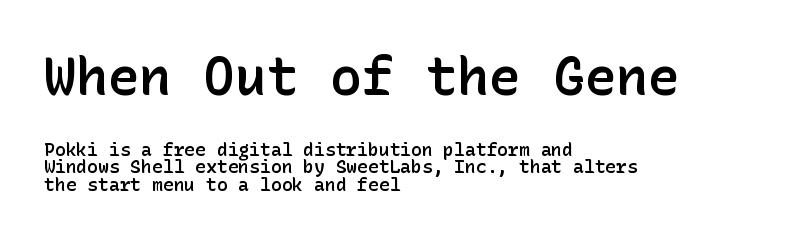
{"serif": "no", "italic": "no", "bold": "semi", "weight": "semibold", "width": "normal", "stroke_contrast": "low", "x_height": "medium", "underline": "no", "align": "left", "line_spacing": "tight", "line_spacing_ratio": 0.97, "letter_spacing": "normal", "letter_spacing_em": 0.0, "larger_block": "first", "size_ratio": 2.94, "glyph_px": 53}
